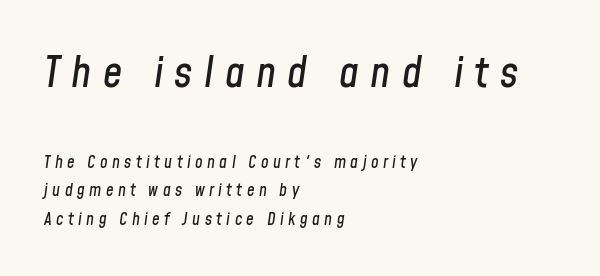
The passage shown is typed in a proportional face where columns would drift. Tall strokes in this sample are angled rather than plumb. Honestly, the letter spacing is so wide it's the main thing you notice. The block sitting higher on the canvas is the one with enlarged characters.
